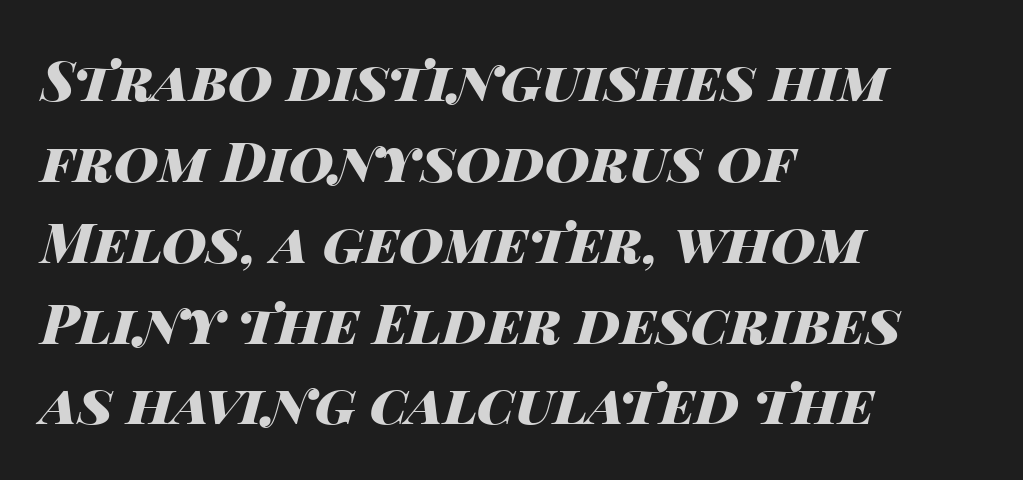
Q: Is the text bold? A: Yes.
Q: Is the text italic (slanted)? A: Yes, it leans right by about 14 degrees.
Q: Is the text underlined? A: No.
Q: How is the paragraph aligned? A: Left-aligned.
Q: Is the spacing between letters normal or unusually wide? A: Normal.
Q: Is the spacing between lines tight, normal or loose? A: Normal.
Q: Width (condensed, normal, or wide)? A: Wide.
Q: Stroke contrast? A: High.
Q: x-height? A: Large.
Q: Monospaced? A: No.
